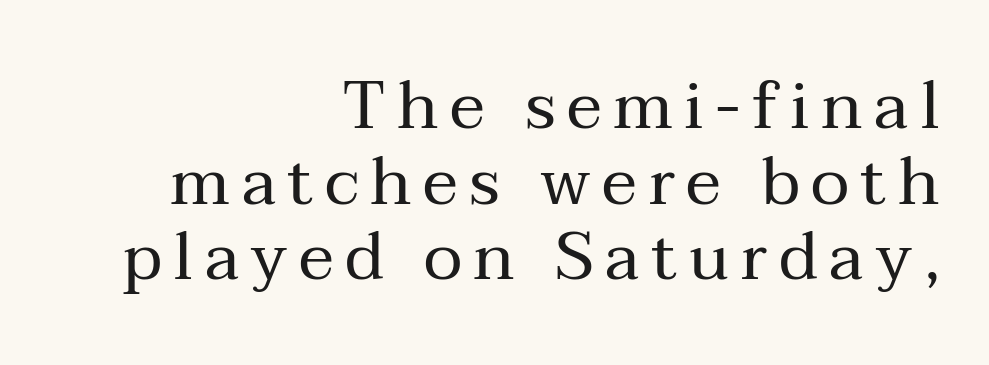
Q: Is the text bold? A: No.
Q: Is the text italic (slanted)? A: No, it is upright.
Q: Is the typeface a serif or a sans-serif typeface? A: Serif.
Q: Is the text underlined? A: No.
Q: How is the paragraph aligned? A: Right-aligned.
Q: Is the spacing between lines tight, normal or loose? A: Tight.
Q: Width (condensed, normal, or wide)? A: Normal.
Q: Stroke contrast? A: Medium.
Q: x-height? A: Medium.
Q: Monospaced? A: No.
